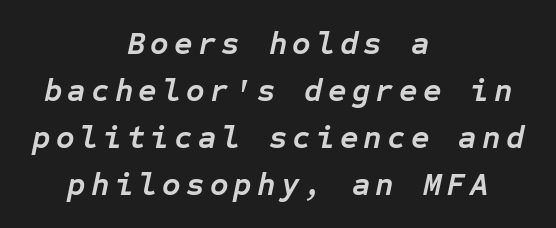
Q: Is the text bold? A: Yes.
Q: Is the text italic (slanted)? A: Yes, it leans right by about 12 degrees.
Q: Is the text underlined? A: No.
Q: How is the paragraph aligned? A: Centered.
Q: Is the spacing between lines tight, normal or loose? A: Normal.
Q: Width (condensed, normal, or wide)? A: Normal.
Q: Stroke contrast? A: Low.
Q: x-height? A: Medium.
Q: Monospaced? A: Yes.
